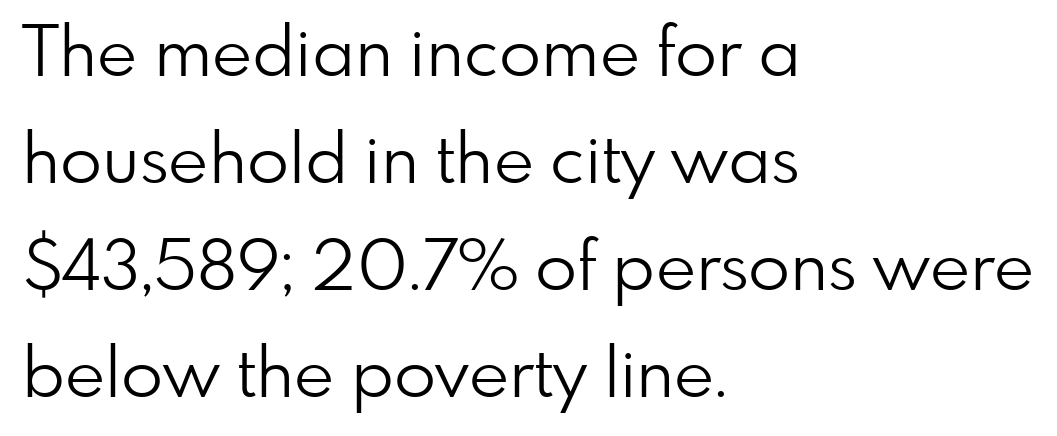
The image shows 69 px light sans-serif type, upright; set left-aligned, normal line spacing (1.55x), normal letter spacing, not underlined; low stroke contrast and a small x-height.
